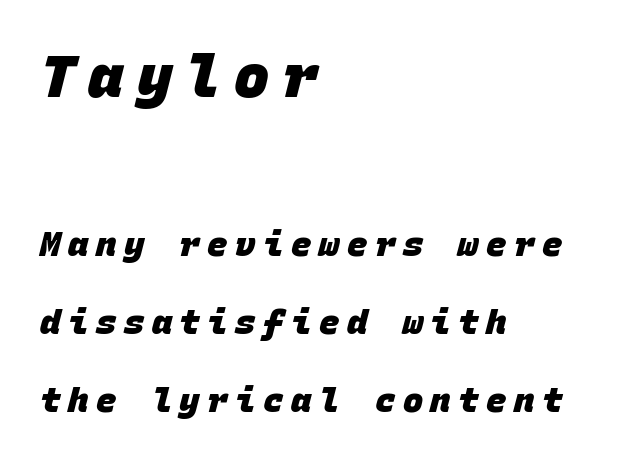
Q: Is the text bold? A: Yes.
Q: Is the typeface a serif or a sans-serif typeface? A: Sans-serif.
Q: Is the text underlined? A: No.
Q: How is the paragraph aligned? A: Left-aligned.
Q: Is the spacing between letters normal or unusually wide? A: Unusually wide.
Q: Is the spacing between lines tight, normal or loose? A: Loose.
Q: Which block of text is set in a larger size, the first (top) or the second (bottom)? A: The first (top) one.
Q: Width (condensed, normal, or wide)? A: Normal.
Q: Stroke contrast? A: Low.
Q: x-height? A: Large.
Q: Monospaced? A: Yes.
